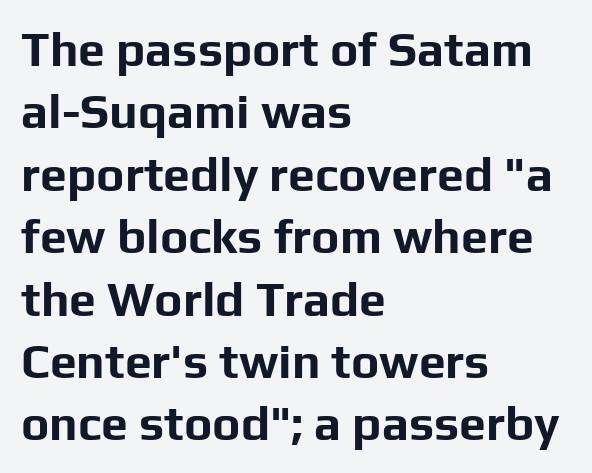
The image shows 48 px bold sans-serif type, upright; set left-aligned, normal line spacing (1.3x), normal letter spacing, not underlined; low stroke contrast and a medium x-height.
